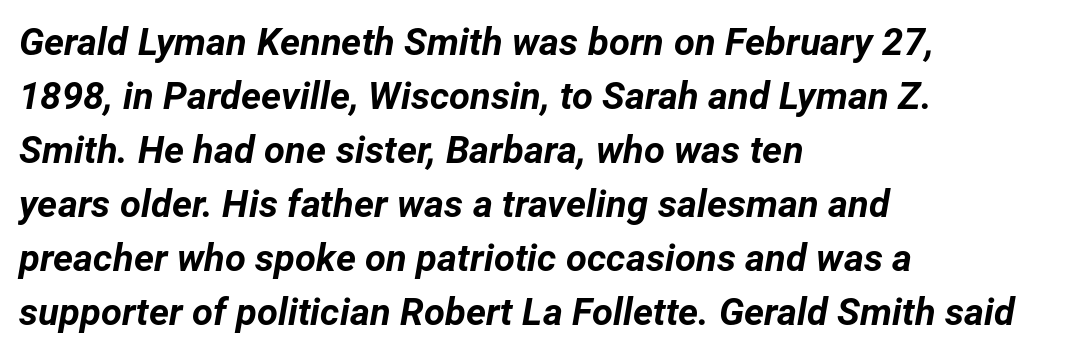
Note the varied advance widths — an 'i' is clearly narrower than an 'm'. Slanted lettering throughout. Quick note: interline space is typical. Spacing between characters is what you'd get straight out of the box. The passage shown is emphatically bold.
